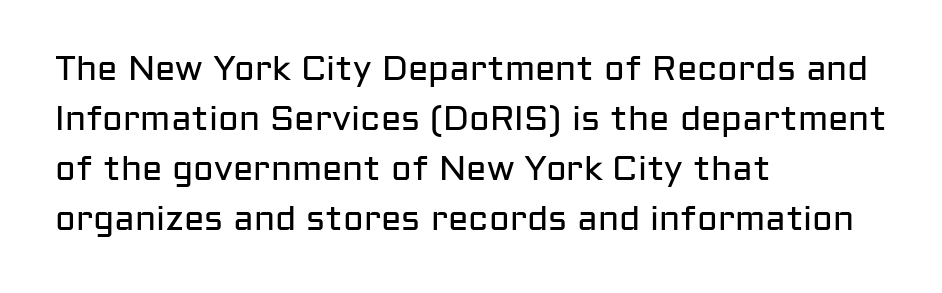
{"serif": "no", "italic": "no", "bold": "no", "weight": "regular", "width": "normal", "stroke_contrast": "low", "x_height": "medium", "monospaced": "no", "underline": "no", "align": "left", "line_spacing": "normal", "line_spacing_ratio": 1.47, "letter_spacing": "normal", "letter_spacing_em": 0.0, "glyph_px": 34}
